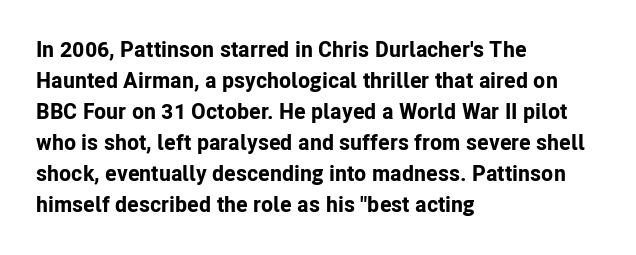
The image shows 22 px bold type, upright; set left-aligned, normal line spacing (1.41x), normal letter spacing, not underlined.
